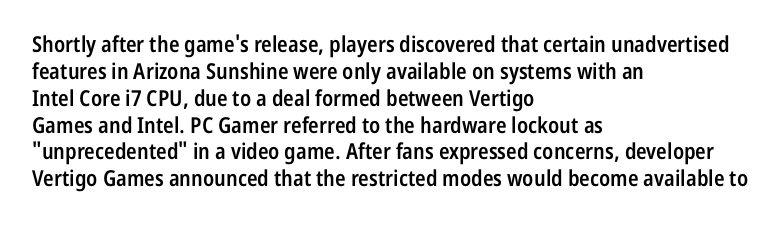
The image shows 22 px text type, upright; set left-aligned, line spacing 1.22x, normal letter spacing, not underlined.
